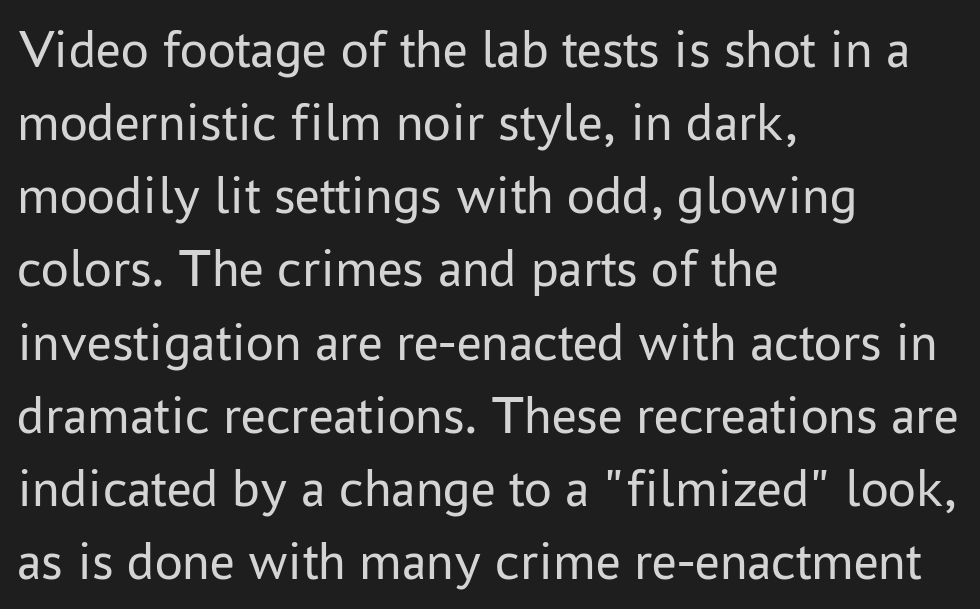
The image shows 55 px regular-weight sans-serif type, upright; set left-aligned, normal line spacing (1.33x), normal letter spacing, not underlined; low stroke contrast and a medium x-height.
